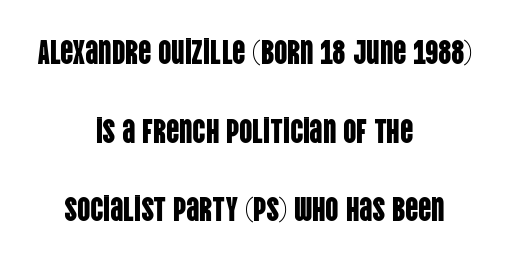
The image shows 33 px condensed sans-serif type, upright; set centered, loose line spacing (2.38x), normal letter spacing, not underlined; low stroke contrast and a large x-height.
